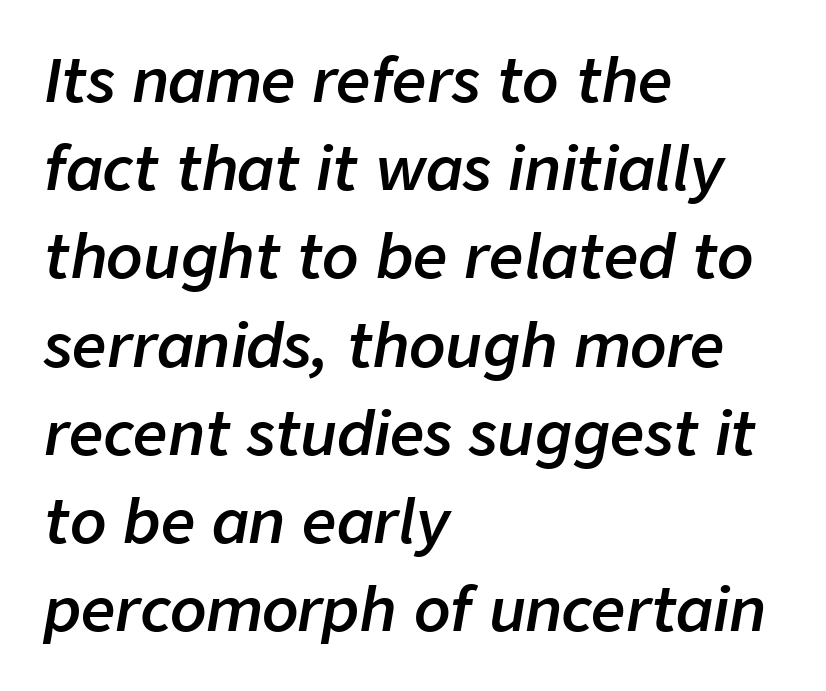
{"italic": "yes", "lean": "right", "slant_degrees": 9, "bold": "semi", "weight": "semibold", "width": "normal", "stroke_contrast": "low", "x_height": "medium", "monospaced": "no", "underline": "no", "align": "left", "line_spacing": "normal", "line_spacing_ratio": 1.47, "letter_spacing": "normal", "letter_spacing_em": 0.0, "glyph_px": 60}
